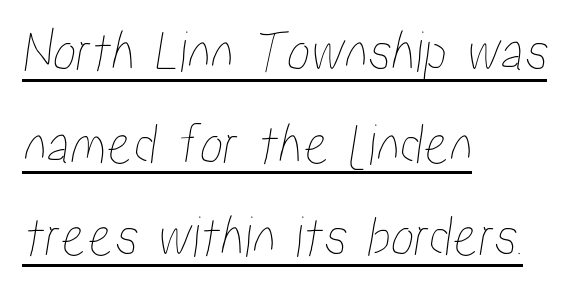
The image shows 59 px condensed type; set left-aligned, normal line spacing (1.57x), normal letter spacing, underlined; low stroke contrast and a medium x-height.
